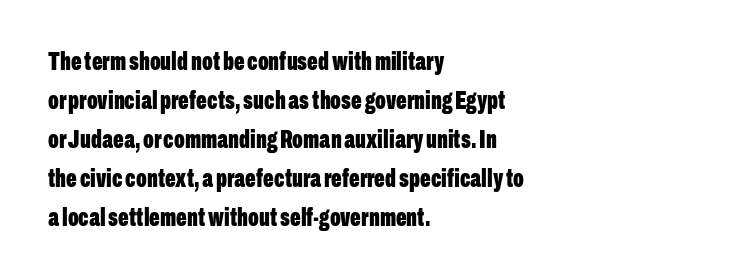
{"italic": "no", "bold": "yes", "underline": "no", "align": "left", "line_spacing": "normal", "line_spacing_ratio": 1.56, "letter_spacing": "normal", "letter_spacing_em": 0.0, "glyph_px": 25}
